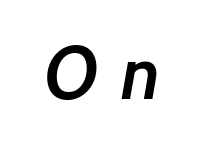
Observe the wide spacing: letters keep a clear distance from each other. Anything drawn beneath the words? Only blank space. Varying glyph widths throughout — classic text-font behaviour. It's the slanting kind of type. Stroke thickness is moderately raised; the sample reads as semibold.
